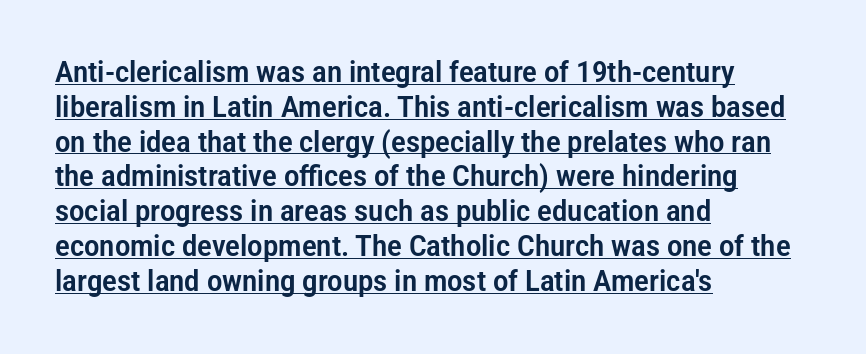
The ragged edge is on the right, which tells us the setting is flush left. In designer terms, the underline attribute is active on this setting. The glyphs in this specimen are sans serif. Italic: no, the glyphs are upright roman. Think of a printed novel: that variable character pitch is what you see here.
